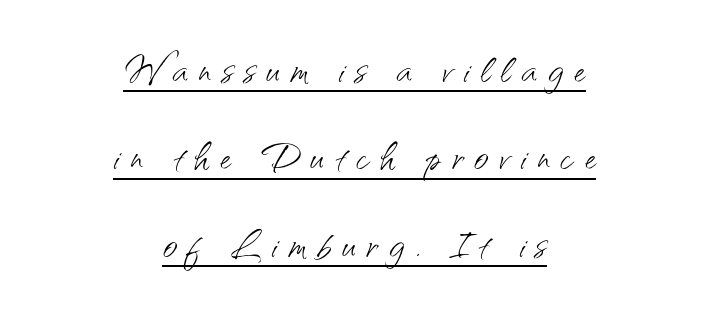
Q: Is the text bold? A: No.
Q: Is the text italic (slanted)? A: Yes.
Q: Is the typeface a serif or a sans-serif typeface? A: Sans-serif.
Q: Is the text underlined? A: Yes.
Q: How is the paragraph aligned? A: Centered.
Q: Is the spacing between letters normal or unusually wide? A: Unusually wide.
Q: Width (condensed, normal, or wide)? A: Normal.
Q: Stroke contrast? A: Medium.
Q: x-height? A: Small.
Q: Monospaced? A: No.
